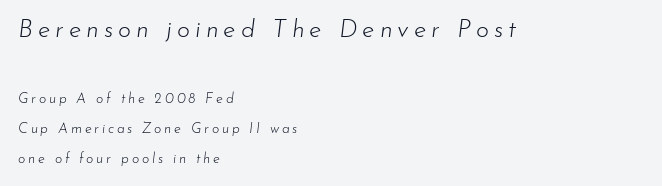
{"italic": "yes", "lean": "right", "slant_degrees": 7, "bold": "no", "underline": "no", "align": "left", "line_spacing": "loose", "line_spacing_ratio": 2.16, "letter_spacing": "wide", "letter_spacing_em": 0.2, "larger_block": "first", "size_ratio": 1.79, "glyph_px": 25}
